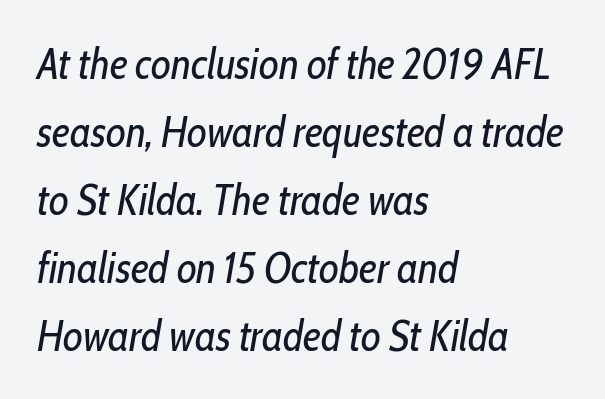
Q: Is the text bold? A: No.
Q: Is the text italic (slanted)? A: Yes, it leans right by about 10 degrees.
Q: Is the text underlined? A: No.
Q: How is the paragraph aligned? A: Left-aligned.
Q: Is the spacing between letters normal or unusually wide? A: Normal.
Q: Is the spacing between lines tight, normal or loose? A: Normal.
Q: Width (condensed, normal, or wide)? A: Condensed.
Q: Stroke contrast? A: Low.
Q: x-height? A: Medium.
Q: Monospaced? A: No.
